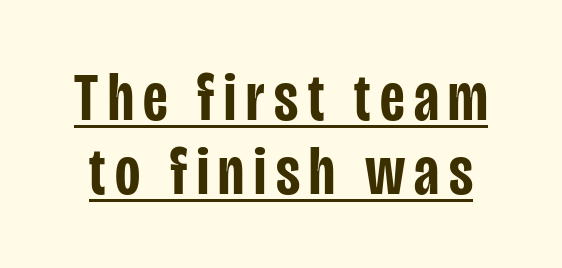
Q: Is the text bold? A: Semi-bold.
Q: Is the text italic (slanted)? A: No, it is upright.
Q: Is the typeface a serif or a sans-serif typeface? A: Sans-serif.
Q: Is the text underlined? A: Yes.
Q: Is the spacing between lines tight, normal or loose? A: Tight.
Q: Width (condensed, normal, or wide)? A: Condensed.
Q: Stroke contrast? A: Low.
Q: x-height? A: Large.
Q: Monospaced? A: No.
